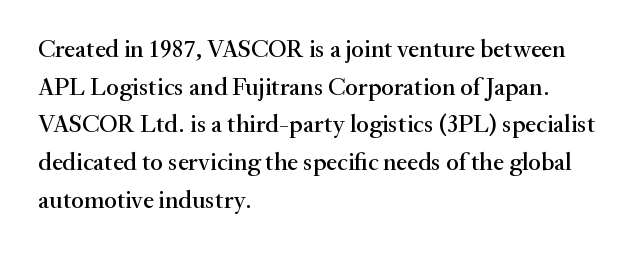
{"italic": "no", "underline": "no", "align": "left", "line_spacing": "normal", "line_spacing_ratio": 1.51, "letter_spacing": "normal", "letter_spacing_em": 0.0, "glyph_px": 25}
